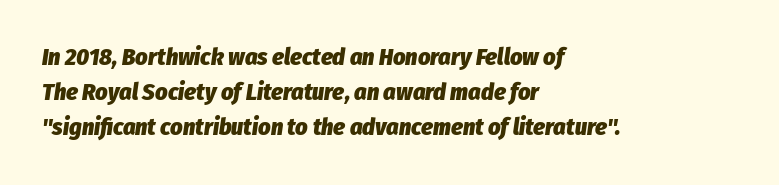
{"italic": "yes", "lean": "right", "slant_degrees": 8, "bold": "yes", "underline": "no", "align": "left", "line_spacing": "normal", "line_spacing_ratio": 1.46, "letter_spacing": "normal", "letter_spacing_em": 0.0, "glyph_px": 24}
